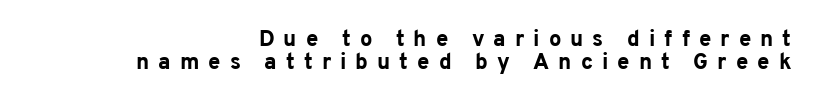
Type without underlining. Tracking here is generous; glyphs stand well apart from one another. Unlike italic type, these characters show no tilt at all. Cramped leading. Heavy-handed strokes throughout: this text is bold.
